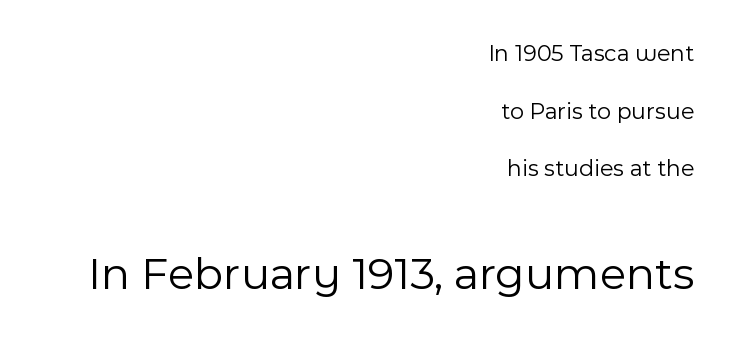
A typesetter would call this proportional, since set widths differ per character. Check the space under the baseline: it is left empty. On a weight scale, this lands at 450 or below. The lines are spread far apart with generous leading. Does extra space separate the letters? No, they use regular spacing. These lines are set flush right with a ragged left edge.
